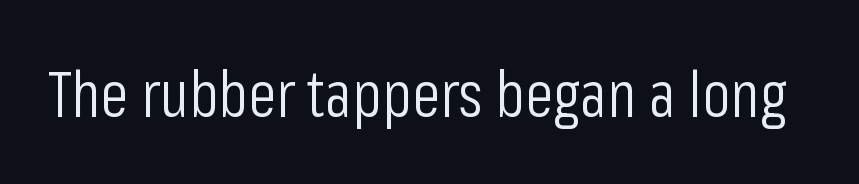
{"serif": "no", "italic": "no", "bold": "no", "weight": "light", "width": "condensed", "stroke_contrast": "low", "x_height": "medium", "monospaced": "no", "underline": "no", "letter_spacing": "normal", "letter_spacing_em": 0.0, "glyph_px": 64}
